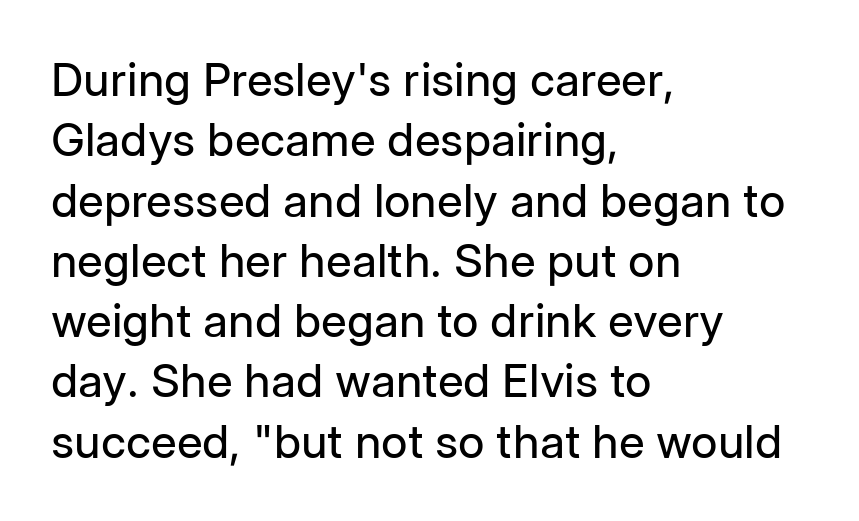
{"serif": "no", "italic": "no", "bold": "no", "weight": "regular", "width": "normal", "stroke_contrast": "low", "x_height": "medium", "monospaced": "no", "underline": "no", "align": "left", "line_spacing": "normal", "line_spacing_ratio": 1.31, "letter_spacing": "normal", "letter_spacing_em": 0.0, "glyph_px": 46}
